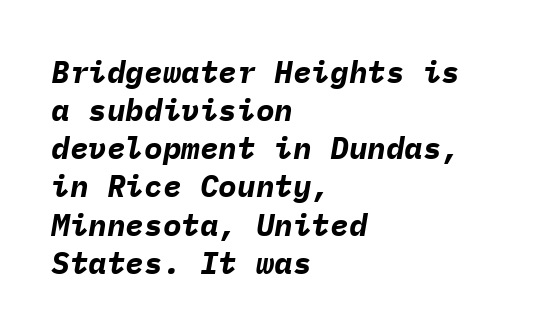
{"italic": "yes", "lean": "right", "slant_degrees": 9, "bold": "yes", "weight": "bold", "width": "normal", "stroke_contrast": "low", "x_height": "medium", "monospaced": "yes", "underline": "no", "align": "left", "line_spacing_ratio": 1.23, "letter_spacing": "normal", "letter_spacing_em": 0.0, "glyph_px": 31}
